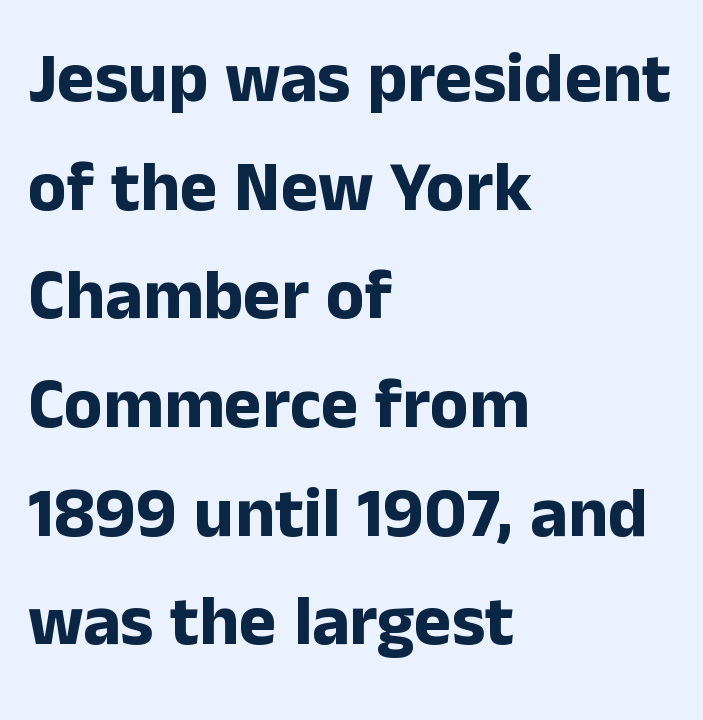
The face used here is a sans, in the tradition of grotesques and geometrics. The glyphs have the mass of a bold cut. Beneath every word, the page is bare. The rendering uses natural spacing where letterforms have individual widths. The rendering uses a moderate line-height, typical for paragraphs. The lines are quadded left.
